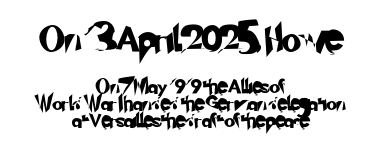
Q: Is the text underlined? A: No.
Q: How is the paragraph aligned? A: Centered.
Q: Is the spacing between letters normal or unusually wide? A: Normal.
Q: Which block of text is set in a larger size, the first (top) or the second (bottom)? A: The first (top) one.
